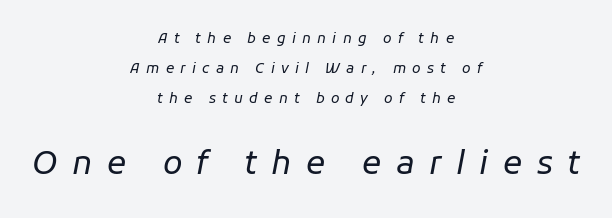
The image shows 32 px regular-weight type, italic (leaning right); set centered, loose line spacing (2.13x), unusually wide letter spacing (+0.45 em), not underlined; the second (bottom) block is 2.29x larger; low stroke contrast and a medium x-height.
